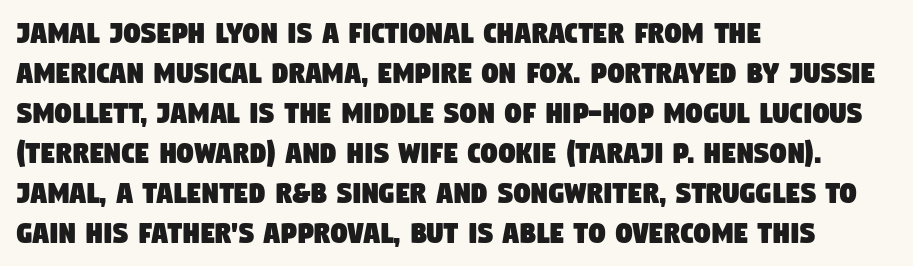
Words appear dense and cohesive because spacing is normal. Bare-footed words on every line. Think of a printed novel: that variable character pitch is what you see here. The passage is arranged the way most books set body copy — flush left. The designer went with a sans here, leaving each stem footless.
